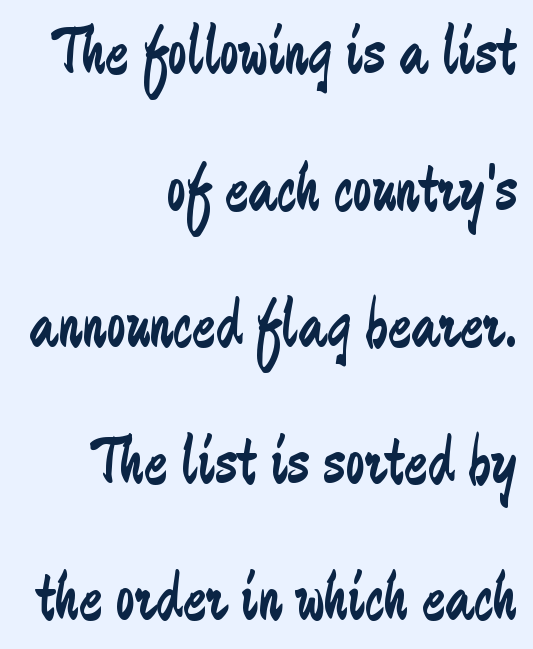
{"serif": "no", "bold": "no", "weight": "regular", "width": "condensed", "stroke_contrast": "low", "x_height": "medium", "monospaced": "no", "underline": "no", "align": "right", "line_spacing": "loose", "line_spacing_ratio": 1.98, "letter_spacing": "normal", "letter_spacing_em": 0.0, "glyph_px": 69}
